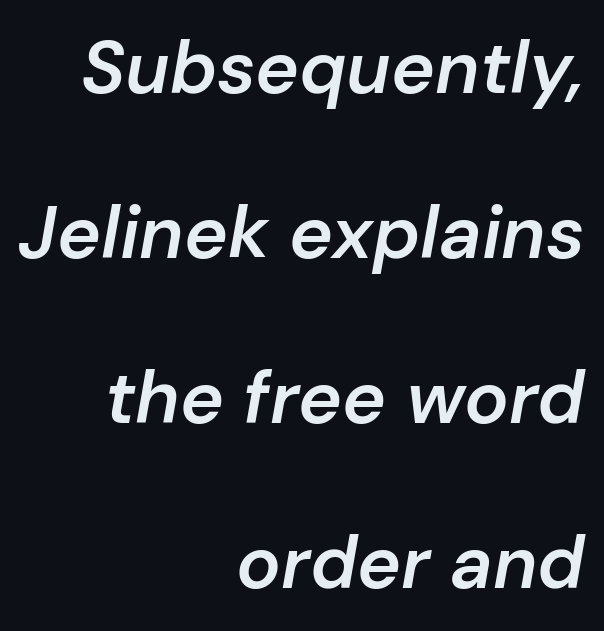
Line endings align vertically; line beginnings do not. Slant detected: the letters are inclined. Here the designer chose a conventional face with non-uniform glyph widths. Decoration check: the copy has no underline. In terms of weight, the rendering is demibold, just under bold. How would I describe the line gaps? Wide and relaxed.
